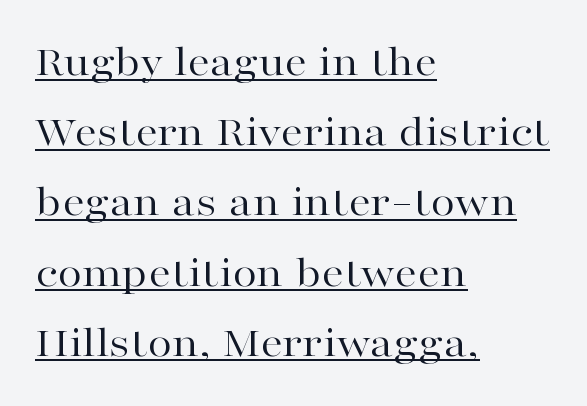
The image shows 45 px regular-weight, wide serif type, upright; set left-aligned, normal line spacing (1.56x), normal letter spacing, underlined; high stroke contrast and a medium x-height.
